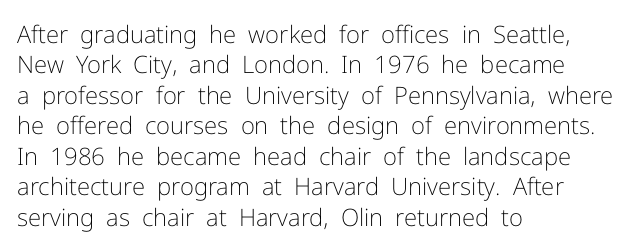
Q: Is the text bold? A: No.
Q: Is the text italic (slanted)? A: No, it is upright.
Q: Is the text underlined? A: No.
Q: How is the paragraph aligned? A: Left-aligned.
Q: Is the spacing between letters normal or unusually wide? A: Normal.
Q: Is the spacing between lines tight, normal or loose? A: Normal.
